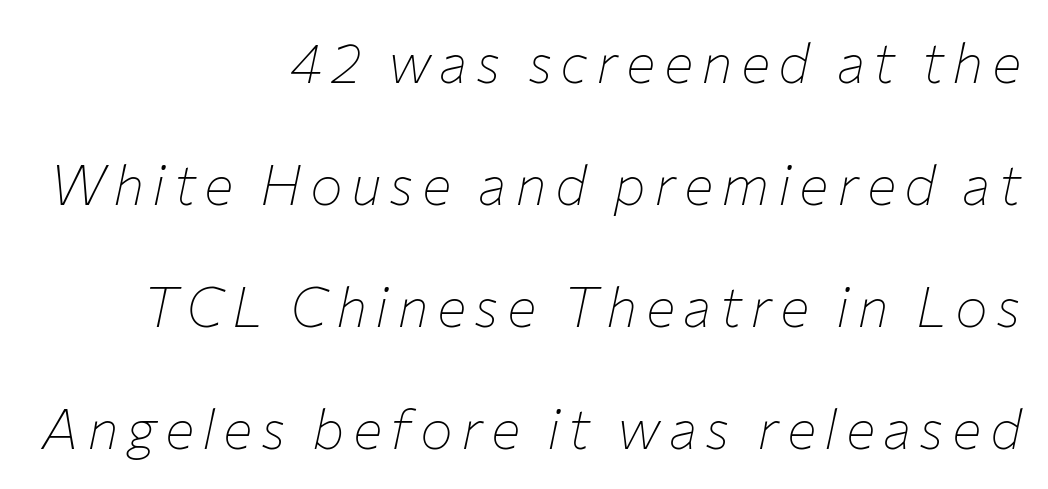
The font's italic variant was chosen for this text. Descenders are the only things crossing below the line. This sample has the flowing, uneven cadence of proportional lettering. Baseline-to-baseline distance is far greater than the letter height. Visually the block forms a straight wall on the right and a jagged coastline on the left. These glyphs show unthickened strokes, regular width or finer.
